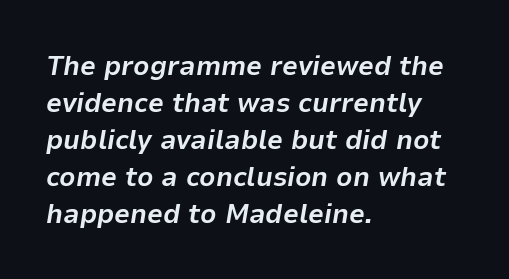
Quick note: underline off. Layout note: lines flush left. One glance says typical: line gaps are just what's usual. Tracking here is standard; glyphs follow each other at the usual distance.
